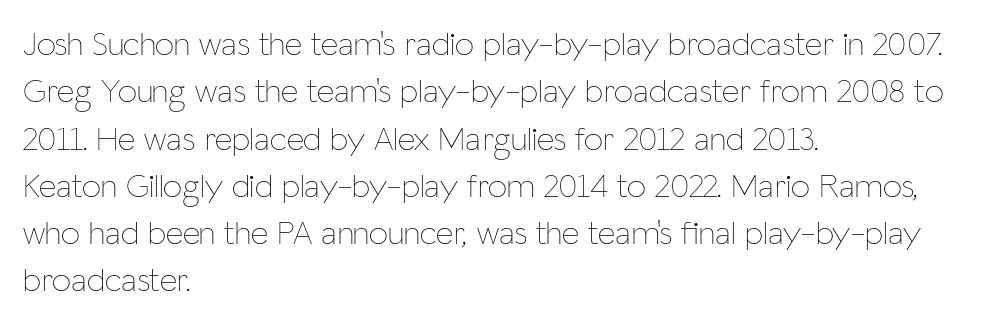
{"italic": "no", "bold": "no", "weight": "thin", "width": "condensed", "stroke_contrast": "low", "x_height": "medium", "monospaced": "no", "underline": "no", "align": "left", "line_spacing": "normal", "line_spacing_ratio": 1.39, "letter_spacing": "normal", "letter_spacing_em": 0.0, "glyph_px": 34}
